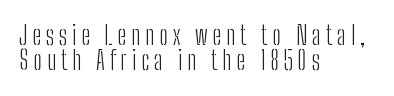
Every stem runs plumb, perpendicular to the baseline. Stroke mass is kept to a normal reading level or below. Any mark beneath the type? The region is blank. Compared with typical paragraphs, the rows here are closer together.
